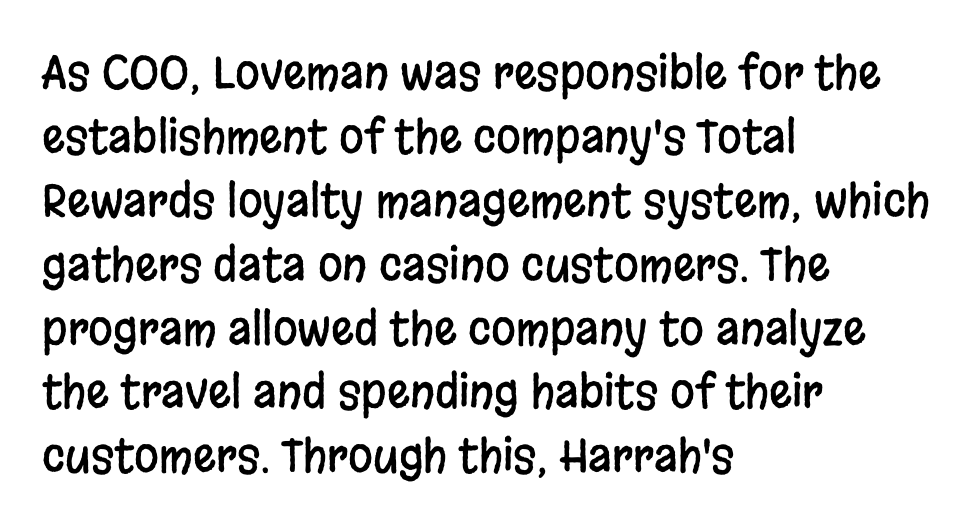
No italicization has been applied; the sample stays upright. Baseline-to-baseline distance is the conventional proportion of letter height. Do the characters align in a grid? No, the font is proportional. Compared with typical body copy, the letter spacing here is the same.
